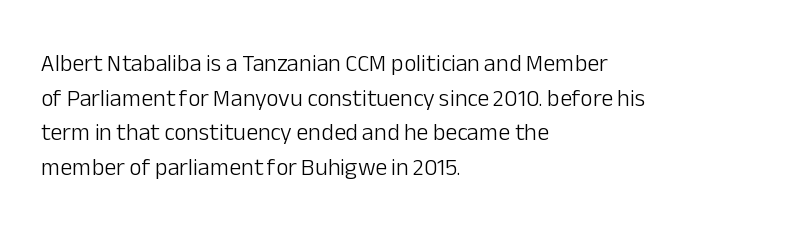
{"italic": "no", "bold": "no", "underline": "no", "align": "left", "line_spacing": "normal", "line_spacing_ratio": 1.44, "letter_spacing": "normal", "letter_spacing_em": 0.0, "glyph_px": 24}
